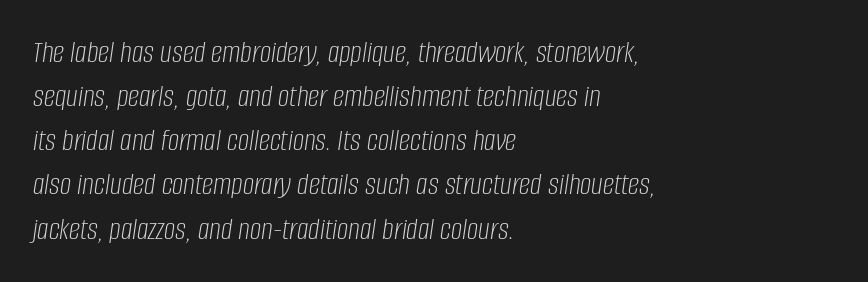
The image shows 32 px light, condensed type, italic (leaning right); set left-aligned, normal line spacing (1.38x), normal letter spacing, not underlined; low stroke contrast and a large x-height.
